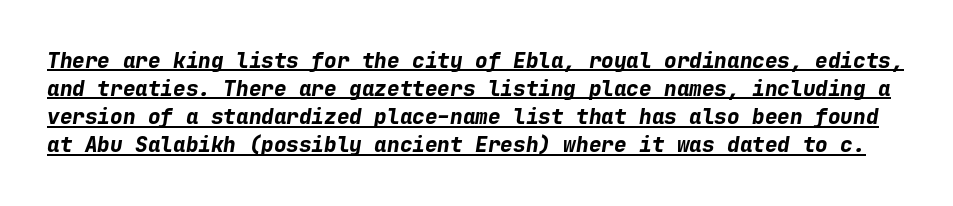
Q: Is the text bold? A: Yes.
Q: Is the text italic (slanted)? A: Yes, it leans right by about 9 degrees.
Q: Is the text underlined? A: Yes.
Q: Is the spacing between letters normal or unusually wide? A: Normal.
Q: Is the spacing between lines tight, normal or loose? A: Normal.
